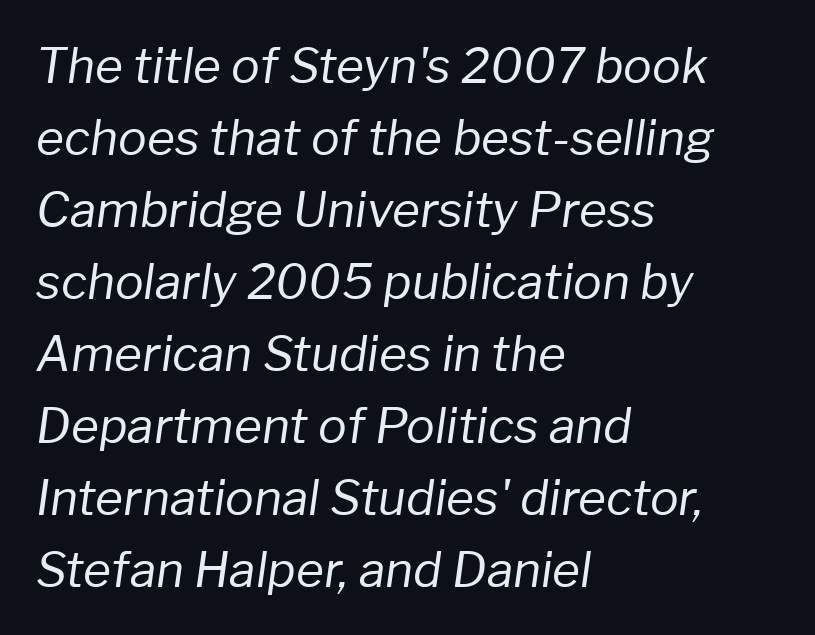
Leftover space on each line is placed entirely after the last word. The typesetting does not lean heavy: it is not bold. Looking at the ascenders, they clearly lean. Compared with typical paragraphs, the rows here are spaced about the same.
